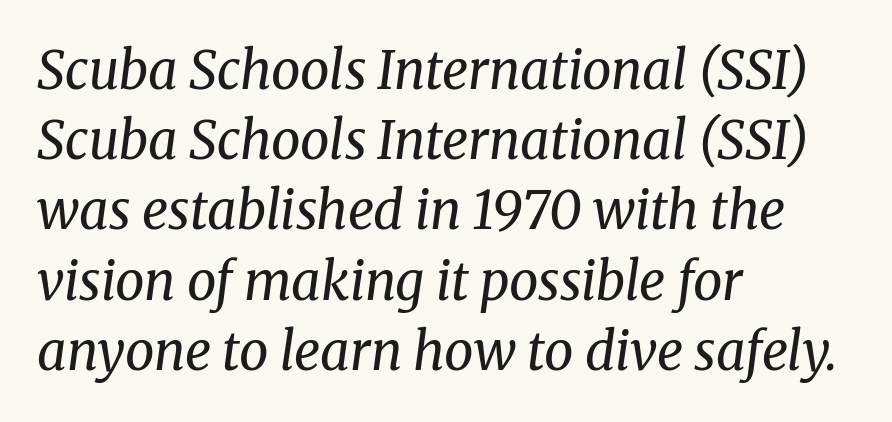
{"serif": "yes", "italic": "yes", "lean": "right", "slant_degrees": 8, "bold": "no", "weight": "regular", "width": "normal", "stroke_contrast": "medium", "x_height": "medium", "monospaced": "no", "underline": "no", "align": "left", "line_spacing": "normal", "line_spacing_ratio": 1.35, "letter_spacing": "normal", "letter_spacing_em": 0.0, "glyph_px": 52}
